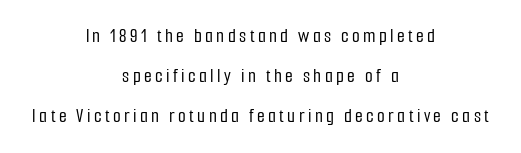
Q: Is the text italic (slanted)? A: No, it is upright.
Q: Is the text underlined? A: No.
Q: How is the paragraph aligned? A: Centered.
Q: Is the spacing between lines tight, normal or loose? A: Loose.
